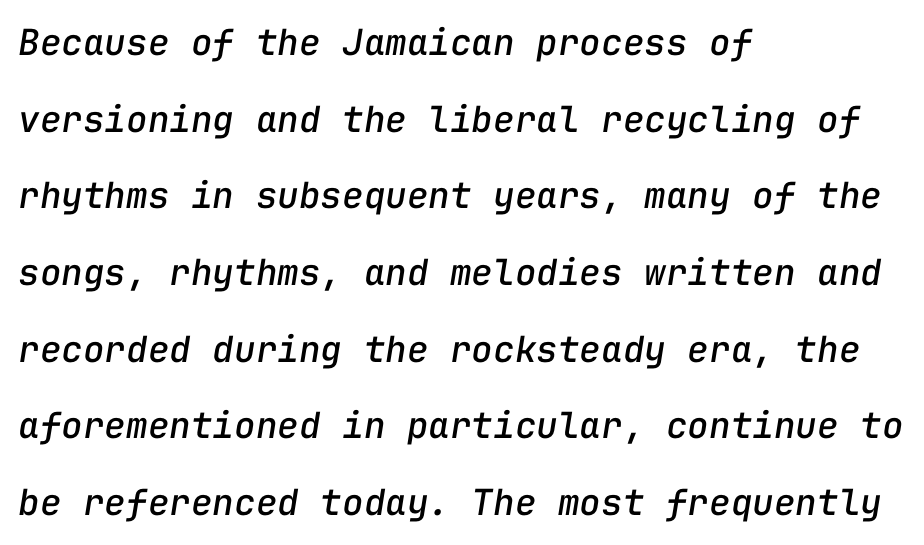
{"italic": "yes", "lean": "right", "slant_degrees": 9, "width": "normal", "stroke_contrast": "low", "x_height": "medium", "monospaced": "yes", "underline": "no", "align": "left", "line_spacing": "loose", "line_spacing_ratio": 2.13, "letter_spacing": "normal", "letter_spacing_em": 0.0, "glyph_px": 36}
